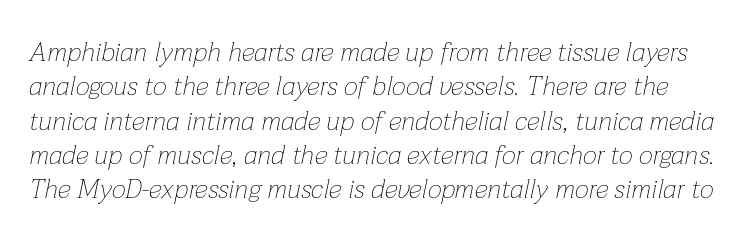
{"italic": "yes", "lean": "right", "slant_degrees": 12, "bold": "no", "underline": "no", "line_spacing": "normal", "line_spacing_ratio": 1.27, "letter_spacing": "normal", "letter_spacing_em": 0.0, "glyph_px": 27}
